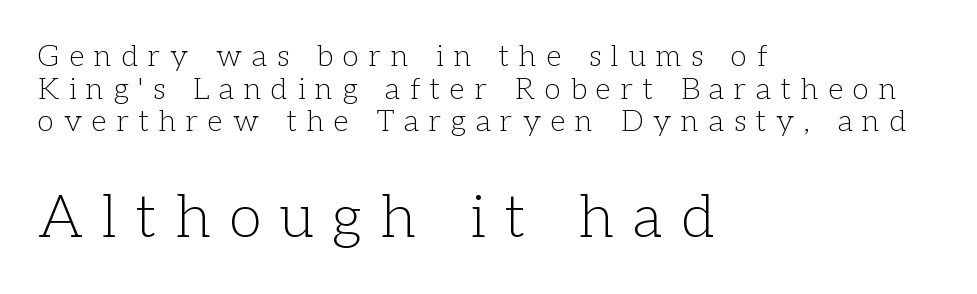
The image shows 59 px light serif type, upright; set left-aligned, tight line spacing (1.09x), unusually wide letter spacing (+0.33 em), not underlined; the second (bottom) block is 1.97x larger; low stroke contrast and a medium x-height.
